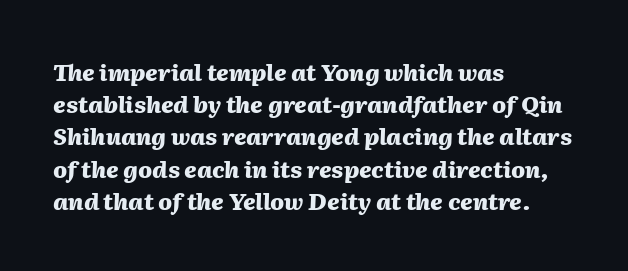
{"italic": "yes", "lean": "right", "slant_degrees": 2, "bold": "yes", "underline": "no", "align": "left", "line_spacing": "normal", "line_spacing_ratio": 1.4, "letter_spacing": "normal", "letter_spacing_em": 0.0, "glyph_px": 23}
